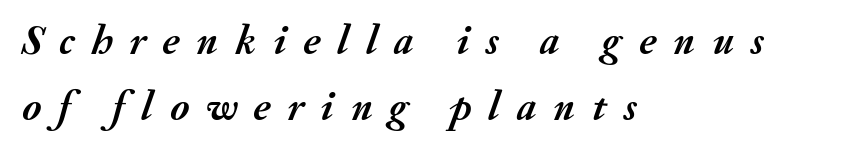
The image shows 42 px semibold type, italic (leaning right); set left-aligned, normal line spacing (1.57x), unusually wide letter spacing (+0.4 em), not underlined; medium stroke contrast and a small x-height.
